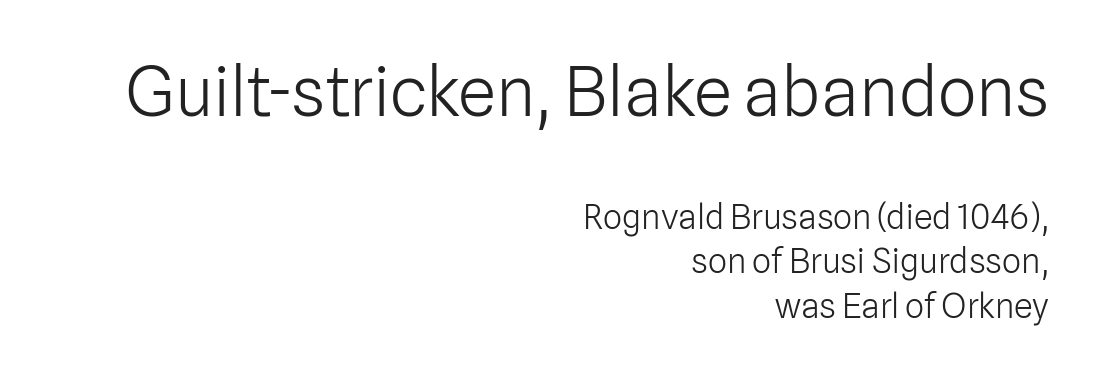
The passage shown is typeset with a sans-serif family. This is not heavy type; no bold has been used. Posture: straight, roman, zero tilt. The vertical gap from one line to the next is medium. The face used here is rendered with its standard letterfit. A bare baseline throughout the passage.
